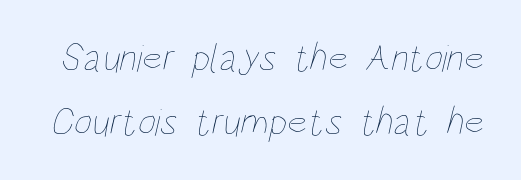
{"bold": "no", "weight": "thin", "width": "condensed", "stroke_contrast": "low", "x_height": "large", "monospaced": "no", "underline": "no", "line_spacing": "normal", "line_spacing_ratio": 1.63, "letter_spacing": "normal", "letter_spacing_em": 0.0, "glyph_px": 39}
